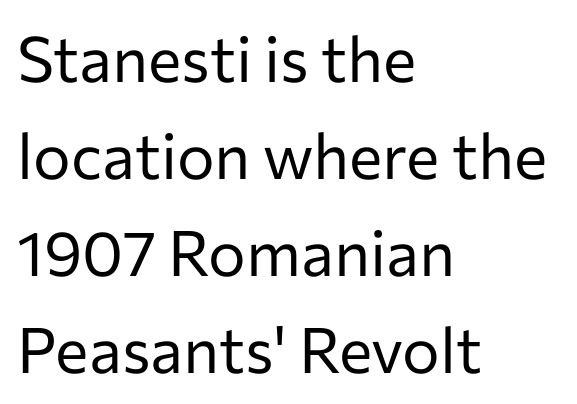
{"serif": "no", "italic": "no", "bold": "no", "weight": "regular", "width": "normal", "stroke_contrast": "low", "x_height": "medium", "monospaced": "no", "underline": "no", "align": "left", "line_spacing": "normal", "line_spacing_ratio": 1.54, "letter_spacing": "normal", "letter_spacing_em": 0.0, "glyph_px": 63}
